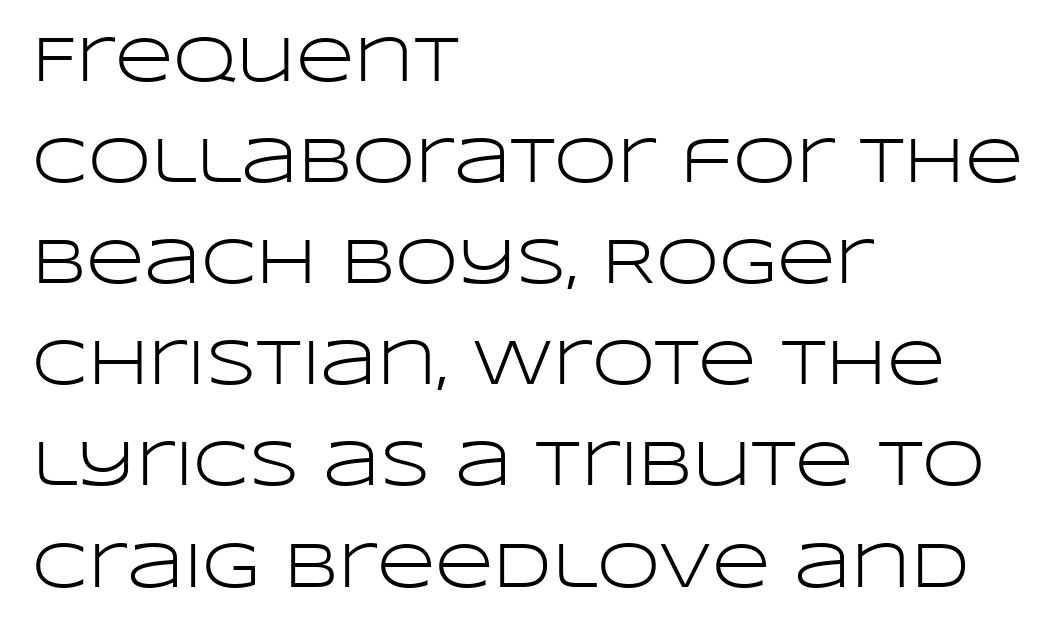
{"serif": "no", "italic": "no", "bold": "no", "weight": "light", "width": "wide", "stroke_contrast": "low", "x_height": "large", "monospaced": "no", "underline": "no", "align": "left", "line_spacing": "normal", "line_spacing_ratio": 1.58, "letter_spacing": "normal", "letter_spacing_em": 0.0, "glyph_px": 64}
